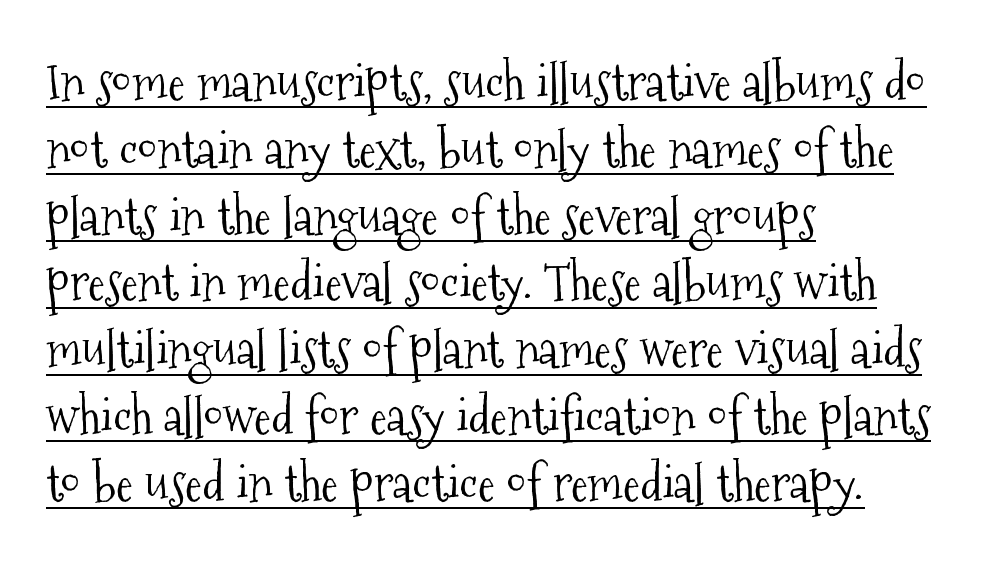
The image shows 51 px light, condensed serif type, upright; set left-aligned, normal line spacing (1.31x), normal letter spacing, underlined; medium stroke contrast and a medium x-height.
